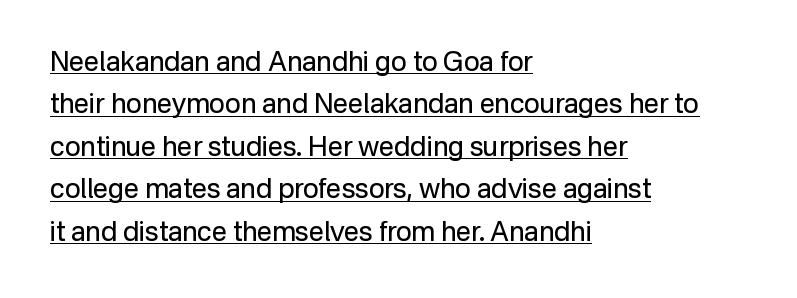
Q: Is the text bold? A: No.
Q: Is the text italic (slanted)? A: No, it is upright.
Q: Is the text underlined? A: Yes.
Q: How is the paragraph aligned? A: Left-aligned.
Q: Is the spacing between letters normal or unusually wide? A: Normal.
Q: Is the spacing between lines tight, normal or loose? A: Normal.
